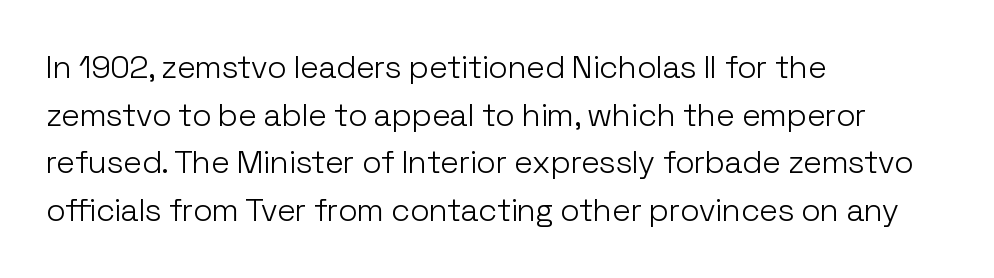
The image shows 32 px light sans-serif type, upright; set left-aligned, normal line spacing (1.49x), normal letter spacing, not underlined; low stroke contrast and a medium x-height.
